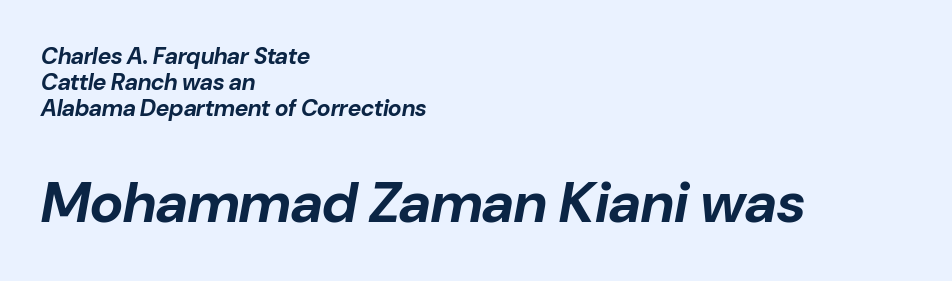
Q: Is the text bold? A: Yes.
Q: Is the text italic (slanted)? A: Yes, it leans right by about 10 degrees.
Q: Is the text underlined? A: No.
Q: How is the paragraph aligned? A: Left-aligned.
Q: Is the spacing between letters normal or unusually wide? A: Normal.
Q: Is the spacing between lines tight, normal or loose? A: Tight.
Q: Which block of text is set in a larger size, the first (top) or the second (bottom)? A: The second (bottom) one.
Q: Width (condensed, normal, or wide)? A: Normal.
Q: Stroke contrast? A: Low.
Q: x-height? A: Medium.
Q: Monospaced? A: No.
